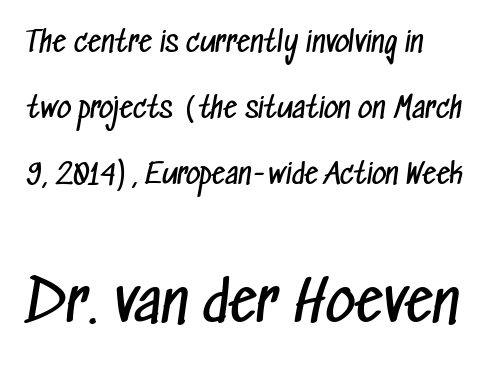
The image shows 57 px regular-weight, condensed sans-serif type; set loose line spacing (2.36x), normal letter spacing, not underlined; the second (bottom) block is 2.04x larger; low stroke contrast and a medium x-height.
